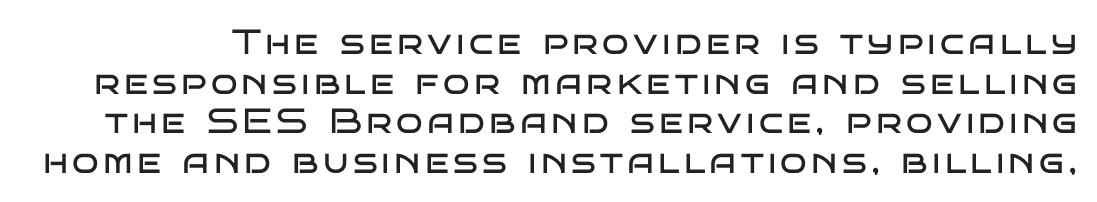
The image shows 35 px regular-weight, wide sans-serif type, upright; set tight line spacing (1.13x), not underlined; low stroke contrast and a large x-height.
